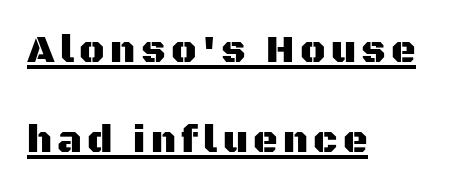
{"serif": "no", "italic": "no", "width": "normal", "stroke_contrast": "medium", "x_height": "large", "monospaced": "no", "underline": "yes", "align": "left", "line_spacing": "loose", "line_spacing_ratio": 2.36, "glyph_px": 38}
